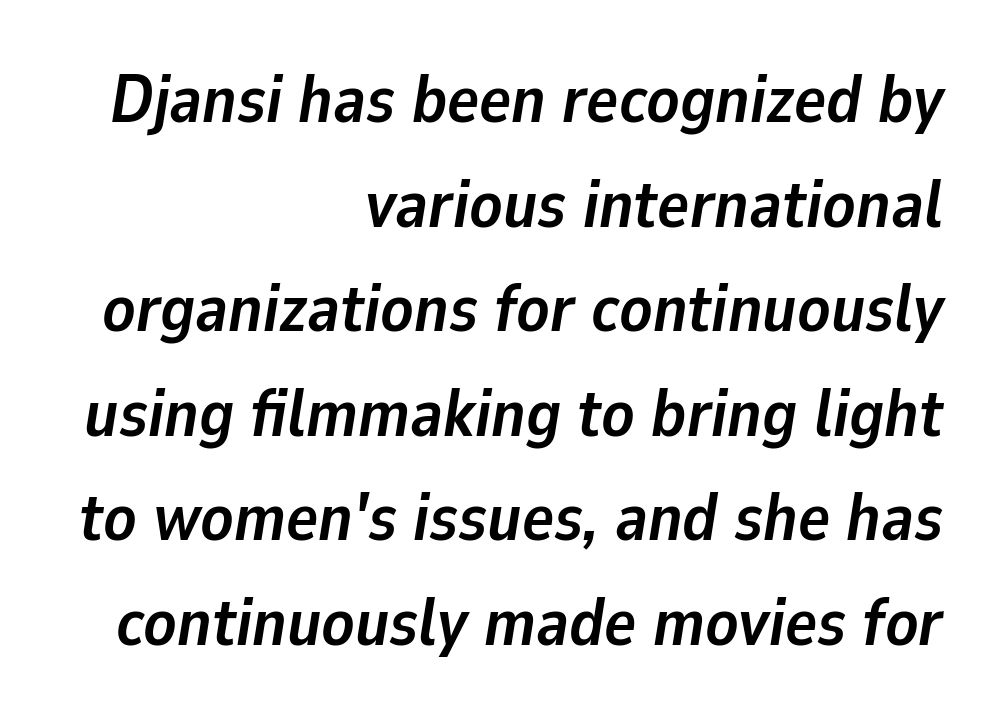
{"italic": "yes", "lean": "right", "slant_degrees": 9, "bold": "yes", "weight": "semibold", "width": "normal", "stroke_contrast": "low", "x_height": "medium", "monospaced": "no", "underline": "no", "align": "right", "line_spacing": "normal", "line_spacing_ratio": 1.56, "letter_spacing": "normal", "letter_spacing_em": 0.0, "glyph_px": 67}
